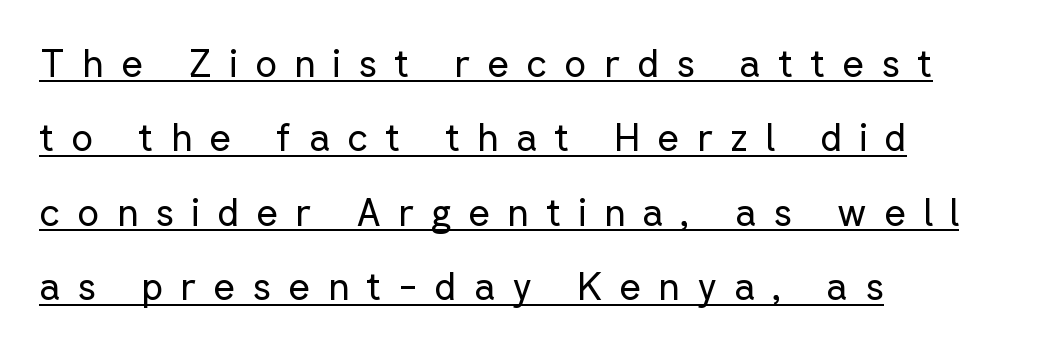
The passage shown is underscored from start to finish. This sample uses an upright cut, with every glyph sitting square on the baseline. This sample trades compactness for vertical openness between lines. The strokes carry an ordinary text weight at most. A typesetter would label this face a sans. Spacing between characters has been opened up far beyond the box default.
